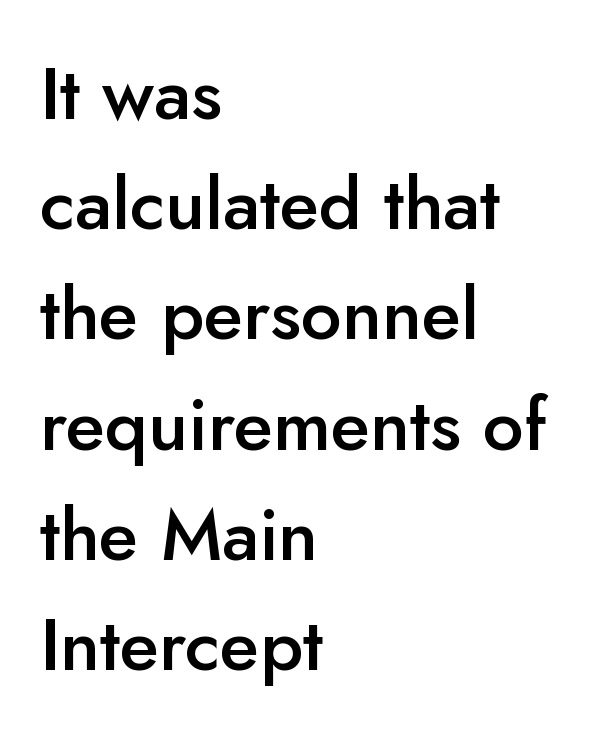
Stroke terminals: plain, sans-serif. The letters are semibold — heavier than regular but short of a full bold. Varying glyph widths throughout — classic text-font behaviour. Designer's note — italics off, roman on.
